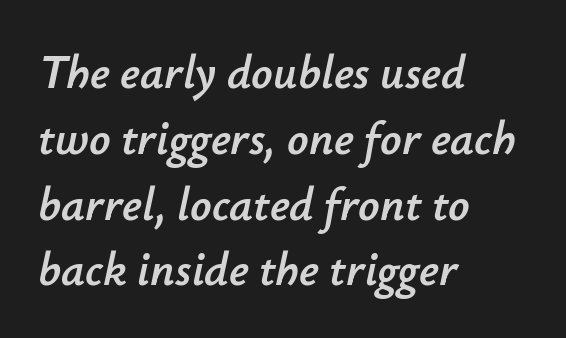
{"italic": "yes", "lean": "right", "slant_degrees": 12, "width": "normal", "stroke_contrast": "low", "x_height": "small", "monospaced": "no", "underline": "no", "align": "left", "line_spacing": "normal", "line_spacing_ratio": 1.4, "letter_spacing": "normal", "letter_spacing_em": 0.0, "glyph_px": 47}
